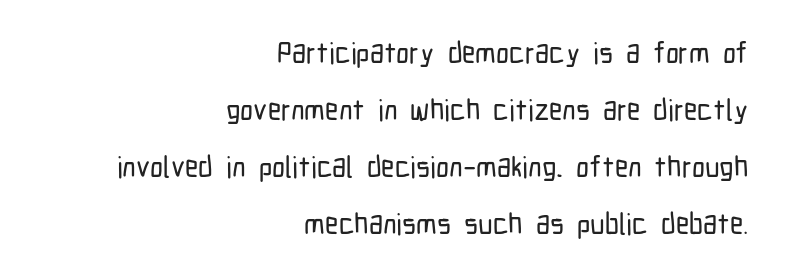
The image shows 29 px condensed sans-serif type, upright; set right-aligned, loose line spacing (1.96x), normal letter spacing, not underlined; low stroke contrast and a medium x-height.
